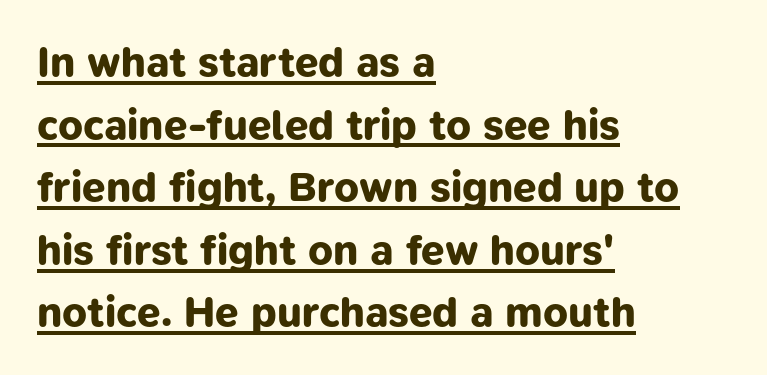
The passage is arranged the way most books set body copy — flush left. Leading: standard. Varying glyph widths throughout — classic text-font behaviour. Nothing sits at the stroke ends, so this counts as sans-serif.
